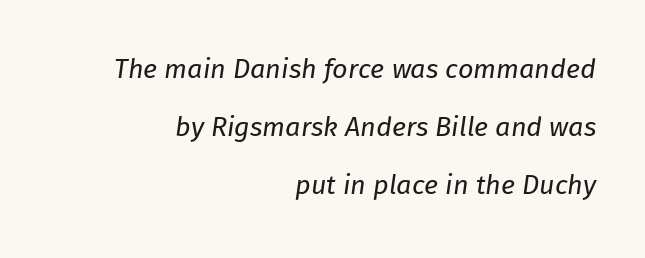
The image shows 27 px text type, italic (leaning right); set right-aligned, loose line spacing (2.15x), normal letter spacing, not underlined.
